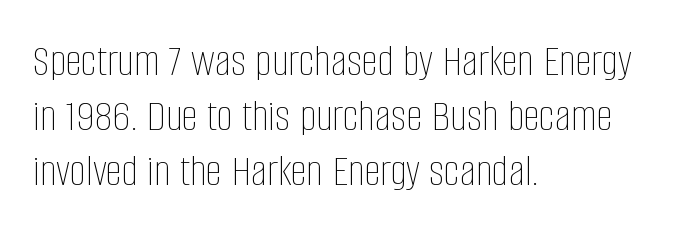
The image shows 46 px thin, condensed type, upright; set left-aligned, line spacing 1.2x, normal letter spacing, not underlined; low stroke contrast and a large x-height.
